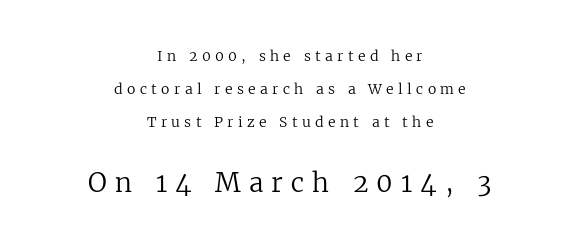
This rendering uses center alignment, leaving both contours irregular but symmetric. A typesetter would call this leading open, well beyond the default. How are the letters spaced? Widely, with obvious added tracking. Italic: no, the glyphs are upright roman. Which chunk is bigger? The second one — the bottom block dwarfs the top. Is the type heavy? It reads as light-to-regular instead.
